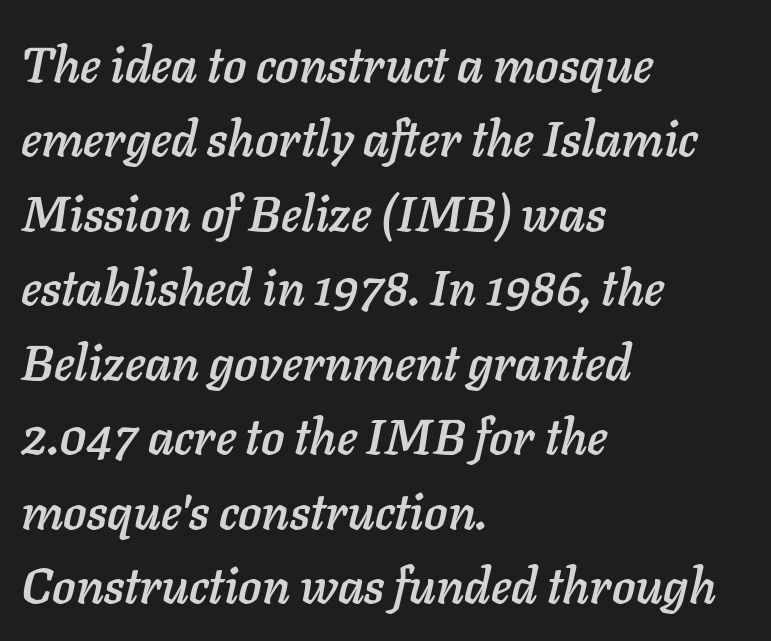
Q: Is the text italic (slanted)? A: Yes, it leans right by about 11 degrees.
Q: Is the text underlined? A: No.
Q: How is the paragraph aligned? A: Left-aligned.
Q: Is the spacing between letters normal or unusually wide? A: Normal.
Q: Is the spacing between lines tight, normal or loose? A: Normal.
Q: Width (condensed, normal, or wide)? A: Normal.
Q: Stroke contrast? A: Low.
Q: x-height? A: Medium.
Q: Monospaced? A: No.
